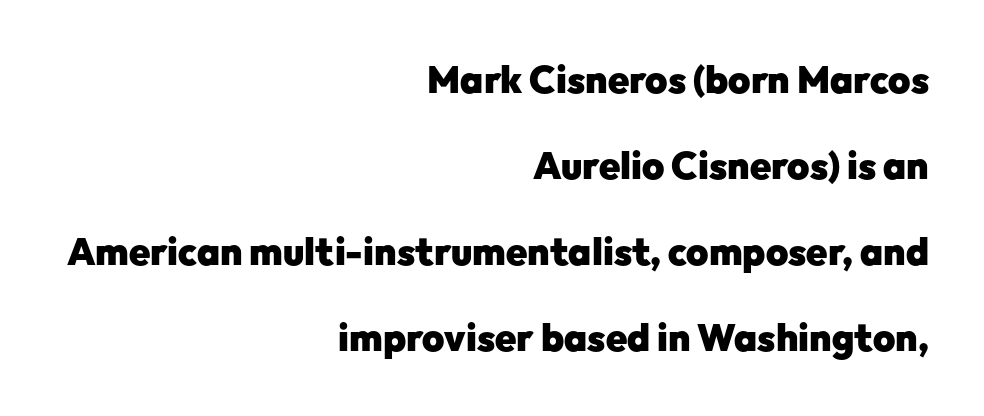
Q: Is the text bold? A: Yes.
Q: Is the text italic (slanted)? A: No, it is upright.
Q: Is the typeface a serif or a sans-serif typeface? A: Sans-serif.
Q: Is the text underlined? A: No.
Q: How is the paragraph aligned? A: Right-aligned.
Q: Is the spacing between letters normal or unusually wide? A: Normal.
Q: Is the spacing between lines tight, normal or loose? A: Loose.
Q: Width (condensed, normal, or wide)? A: Normal.
Q: Stroke contrast? A: Low.
Q: x-height? A: Medium.
Q: Monospaced? A: No.
